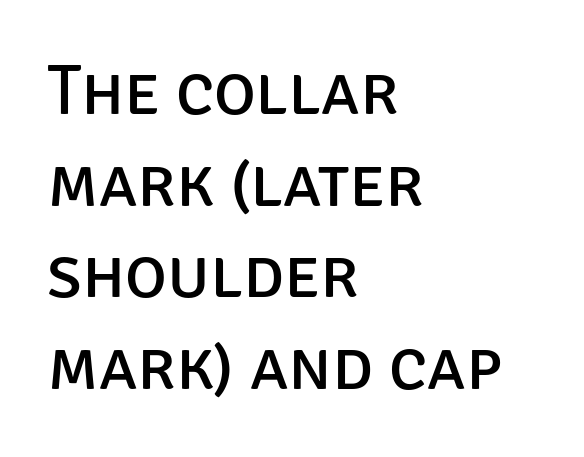
Q: Is the text bold? A: No.
Q: Is the text italic (slanted)? A: No, it is upright.
Q: Is the typeface a serif or a sans-serif typeface? A: Sans-serif.
Q: Is the text underlined? A: No.
Q: How is the paragraph aligned? A: Left-aligned.
Q: Is the spacing between letters normal or unusually wide? A: Normal.
Q: Is the spacing between lines tight, normal or loose? A: Normal.
Q: Width (condensed, normal, or wide)? A: Normal.
Q: Stroke contrast? A: Low.
Q: x-height? A: Large.
Q: Monospaced? A: No.
